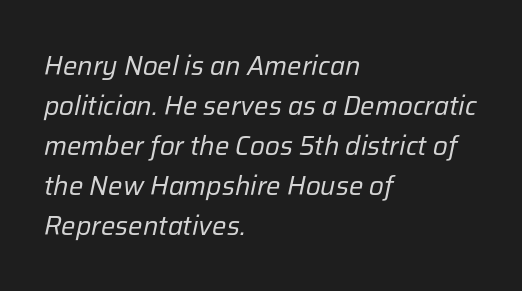
{"italic": "yes", "lean": "right", "slant_degrees": 12, "bold": "no", "underline": "no", "align": "left", "line_spacing": "normal", "line_spacing_ratio": 1.48, "letter_spacing": "normal", "letter_spacing_em": 0.0, "glyph_px": 27}
